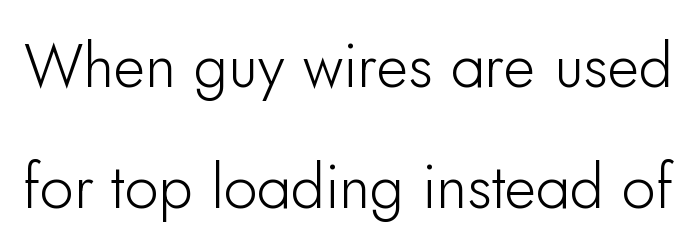
These lines are rendered in a variable-pitch font. Default kerning and tracking; the words read as compact shapes. Leading is clearly above the norm, producing a sparse column. Honestly, there is no underline to notice here at all.
